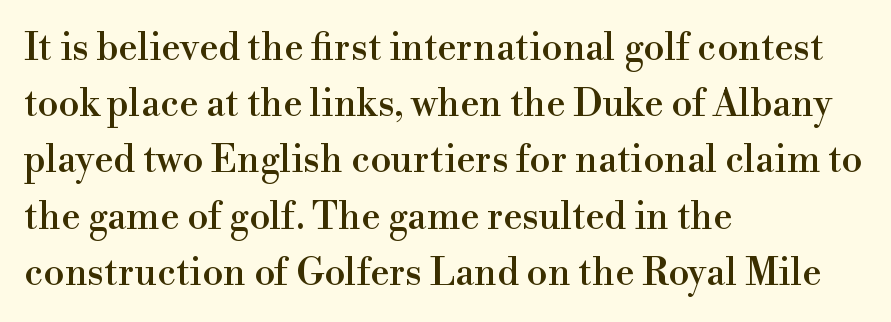
{"serif": "yes", "italic": "no", "width": "normal", "stroke_contrast": "high", "x_height": "small", "monospaced": "no", "underline": "no", "align": "left", "line_spacing": "normal", "line_spacing_ratio": 1.48, "letter_spacing": "normal", "letter_spacing_em": 0.0, "glyph_px": 38}
